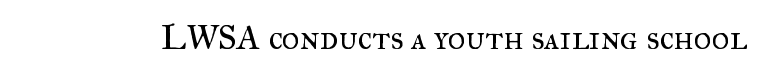
Letters rest on an invisible, unmarked baseline. Are there feet on the stems? There are — it's a serif. You could call the tracking neutral — neither tight nor loose. Ordinary non-slanted type is in use. This sample has the flowing, uneven cadence of proportional lettering.
